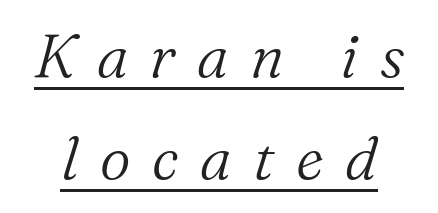
{"serif": "yes", "italic": "yes", "lean": "right", "slant_degrees": 16, "bold": "no", "weight": "light", "width": "normal", "stroke_contrast": "medium", "x_height": "medium", "monospaced": "no", "underline": "yes", "line_spacing": "normal", "line_spacing_ratio": 1.7, "letter_spacing": "wide", "letter_spacing_em": 0.36, "glyph_px": 60}
